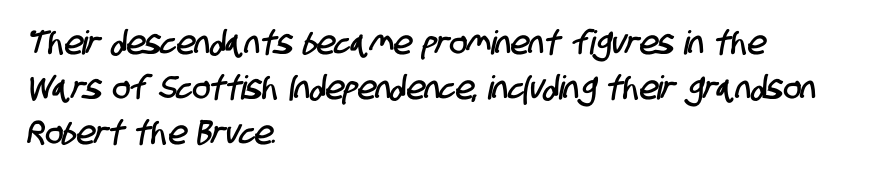
{"serif": "no", "width": "condensed", "stroke_contrast": "low", "x_height": "large", "monospaced": "no", "underline": "no", "align": "left", "line_spacing": "normal", "line_spacing_ratio": 1.37, "letter_spacing": "normal", "letter_spacing_em": 0.0, "glyph_px": 33}
